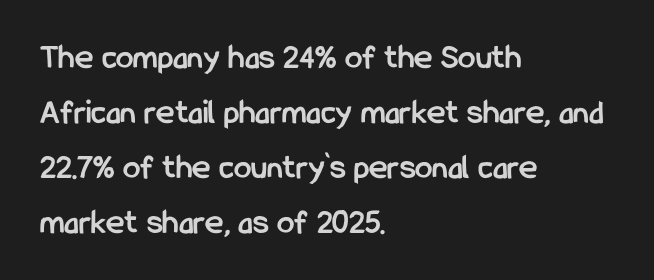
The image shows 35 px semibold, condensed sans-serif type, upright; set left-aligned, normal line spacing (1.57x), normal letter spacing, not underlined; low stroke contrast and a medium x-height.
